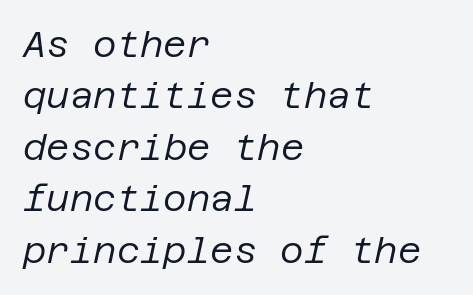
The image shows 36 px regular-weight type, italic (leaning right); set left-aligned, normal line spacing (1.43x), normal letter spacing, not underlined; low stroke contrast and a large x-height.
